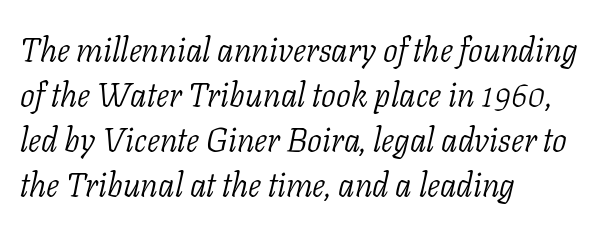
{"serif": "yes", "italic": "yes", "lean": "right", "slant_degrees": 11, "bold": "no", "weight": "light", "width": "normal", "stroke_contrast": "low", "x_height": "medium", "monospaced": "no", "underline": "no", "align": "left", "line_spacing": "normal", "line_spacing_ratio": 1.36, "letter_spacing": "normal", "letter_spacing_em": 0.0, "glyph_px": 33}
